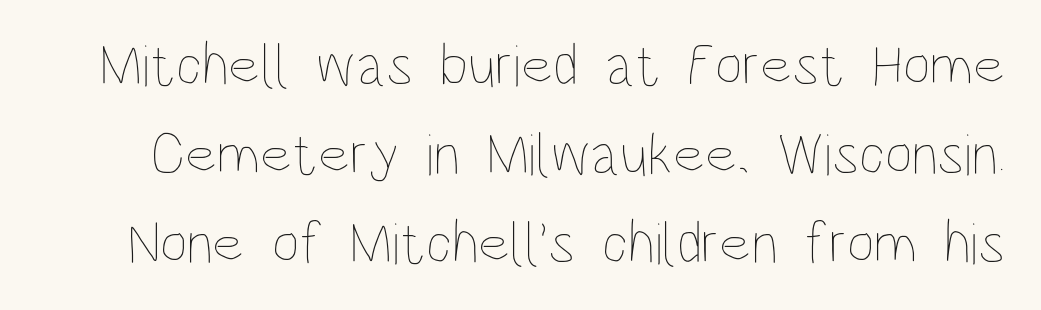
Baseline-to-baseline distance is the conventional proportion of letter height. Descenders hang freely into open space. Character widths vary here, with narrow letters taking less room than wide ones. The cut favours lightness, reaching ordinary text weight at its darkest. Nothing unusual about the tracking: characters are spaced as the font intends. Every character sits straight up, as roman type does.
